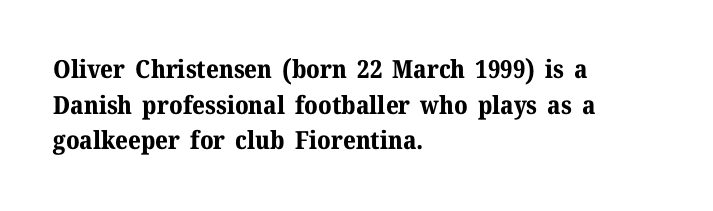
Q: Is the text bold? A: Yes.
Q: Is the text italic (slanted)? A: No, it is upright.
Q: Is the text underlined? A: No.
Q: How is the paragraph aligned? A: Left-aligned.
Q: Is the spacing between letters normal or unusually wide? A: Normal.
Q: Is the spacing between lines tight, normal or loose? A: Normal.
